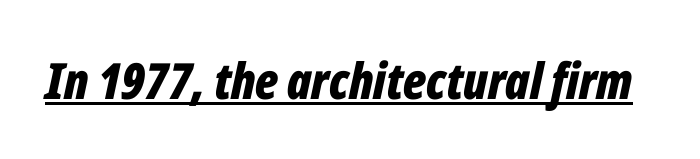
Short note: letters normally spaced. You could not count columns in this text — the font is proportionally spaced. Beneath each row of characters lies a ruled line. Slanted lettering throughout. The glyphs have the mass of a bold cut.
